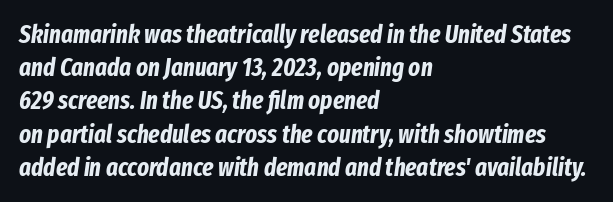
{"italic": "yes", "lean": "right", "slant_degrees": 8, "bold": "yes", "underline": "no", "align": "left", "line_spacing": "normal", "line_spacing_ratio": 1.33, "letter_spacing": "normal", "letter_spacing_em": 0.0, "glyph_px": 25}
